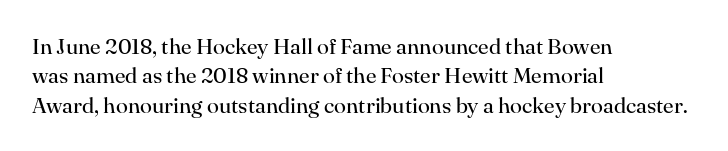
The image shows 22 px text type, upright; set left-aligned, normal line spacing (1.34x), normal letter spacing, not underlined.
